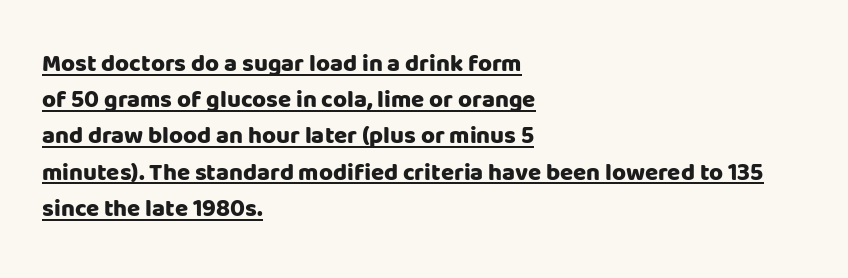
The image shows 24 px bold type, upright; set left-aligned, normal line spacing (1.51x), normal letter spacing, underlined.
